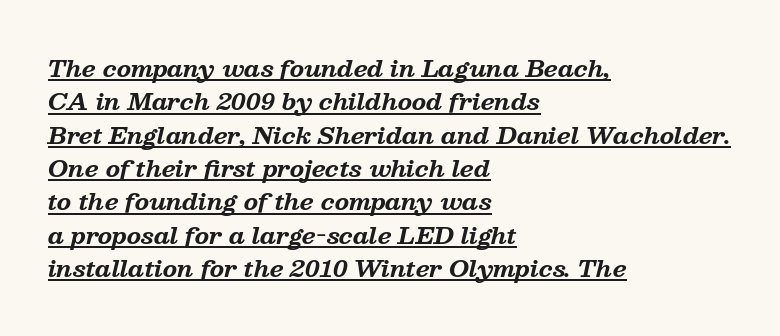
Look at the tracking — it's just the regular setting, nothing added. Underlined type. These lines are set flush left with a ragged right edge. When letters slant like this, we call the style italic. The sample has been set heavy, in full bold.
